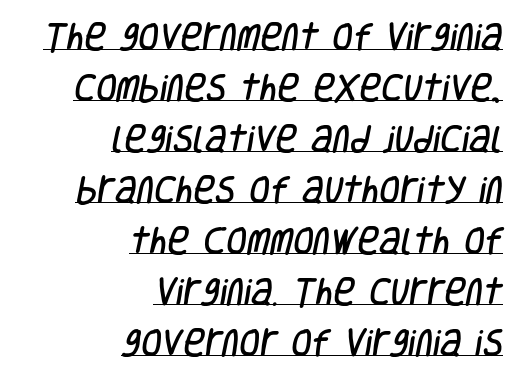
The image shows 30 px condensed sans-serif type; set right-aligned, normal line spacing (1.7x), normal letter spacing, underlined; low stroke contrast and a large x-height.
